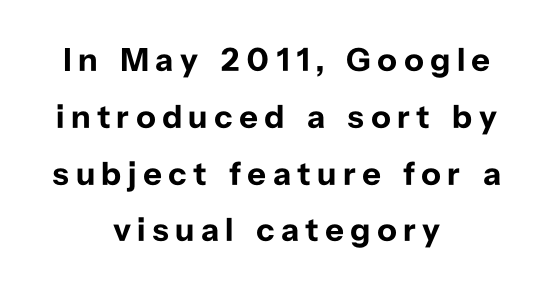
The image shows 33 px bold sans-serif type, upright; set centered, line spacing 1.72x, not underlined; low stroke contrast and a medium x-height.
